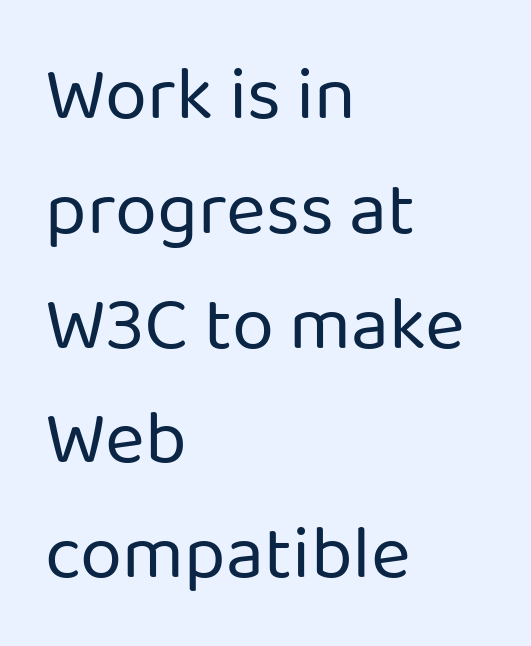
The image shows 76 px regular-weight sans-serif type, upright; set left-aligned, normal line spacing (1.51x), normal letter spacing, not underlined; low stroke contrast and a medium x-height.
